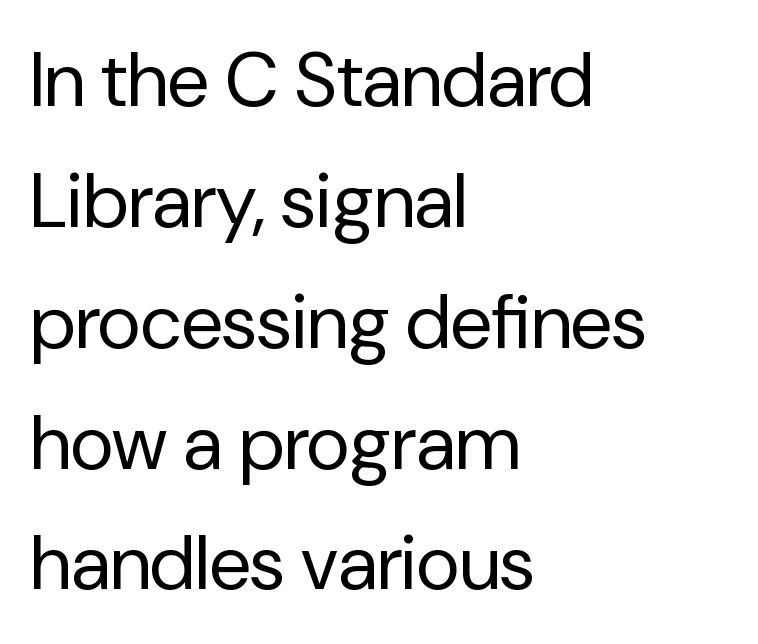
{"serif": "no", "italic": "no", "bold": "no", "weight": "regular", "width": "normal", "stroke_contrast": "low", "x_height": "medium", "monospaced": "no", "underline": "no", "align": "left", "line_spacing": "normal", "line_spacing_ratio": 1.59, "letter_spacing": "normal", "letter_spacing_em": 0.0, "glyph_px": 76}
